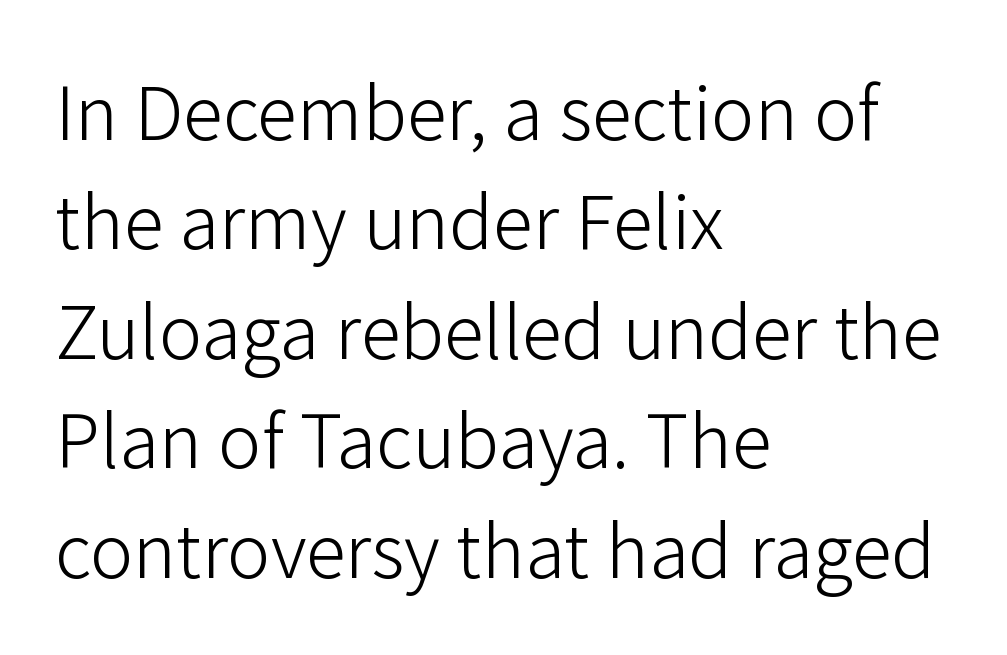
The image shows 73 px light sans-serif type, upright; set left-aligned, normal line spacing (1.5x), normal letter spacing, not underlined; low stroke contrast and a medium x-height.
